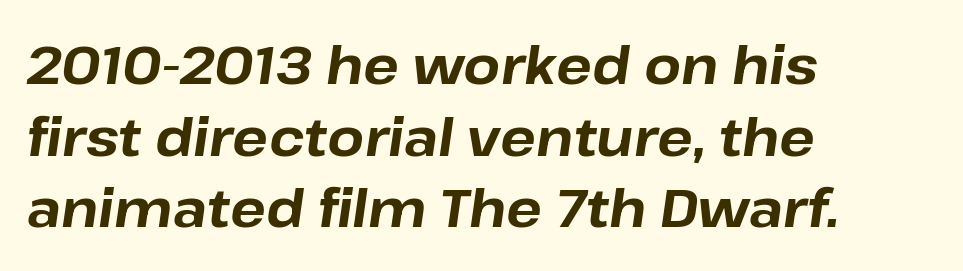
The image shows 53 px bold type, italic (leaning right); set left-aligned, normal line spacing (1.35x), normal letter spacing, not underlined; low stroke contrast and a medium x-height.
